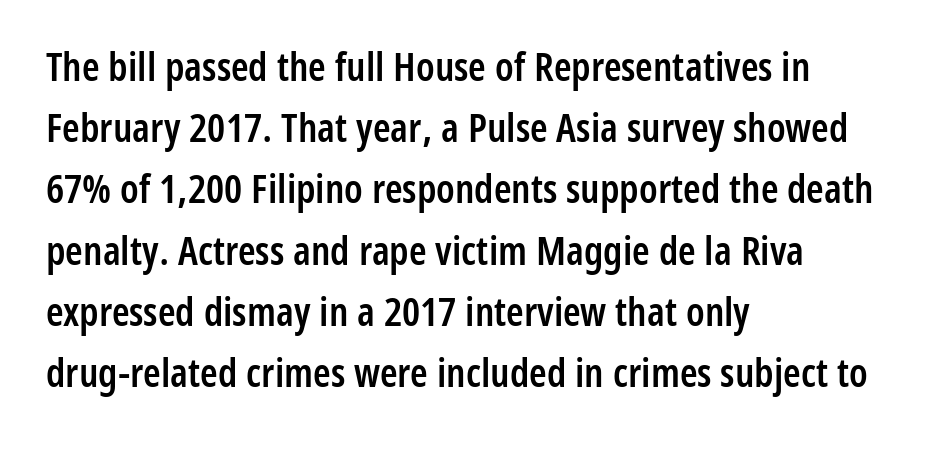
Is this a fixed-width face? No — the glyphs have proportional, varying widths. Does the weight exceed regular? Yes, but only to semibold. Is the block centered? No — it sits flush against the left margin. No feet cap the strokes, marking this as sans-serif type. The gaps between neighbouring characters are ordinary and unremarkable.
